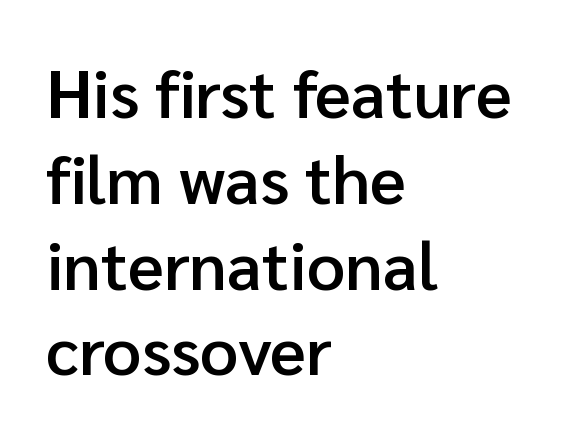
{"serif": "no", "italic": "no", "bold": "semi", "weight": "semibold", "width": "normal", "stroke_contrast": "low", "x_height": "medium", "monospaced": "no", "underline": "no", "align": "left", "line_spacing": "normal", "line_spacing_ratio": 1.28, "letter_spacing": "normal", "letter_spacing_em": 0.0, "glyph_px": 67}
